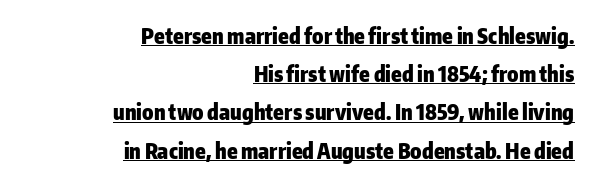
Q: Is the text bold? A: Yes.
Q: Is the text italic (slanted)? A: No, it is upright.
Q: Is the text underlined? A: Yes.
Q: How is the paragraph aligned? A: Right-aligned.
Q: Is the spacing between letters normal or unusually wide? A: Normal.
